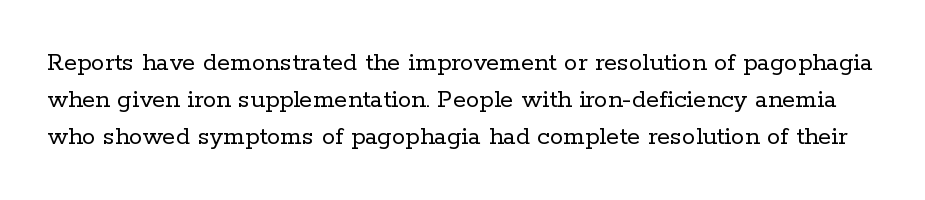
The image shows 27 px text type, upright; set normal line spacing (1.37x), normal letter spacing, not underlined.
